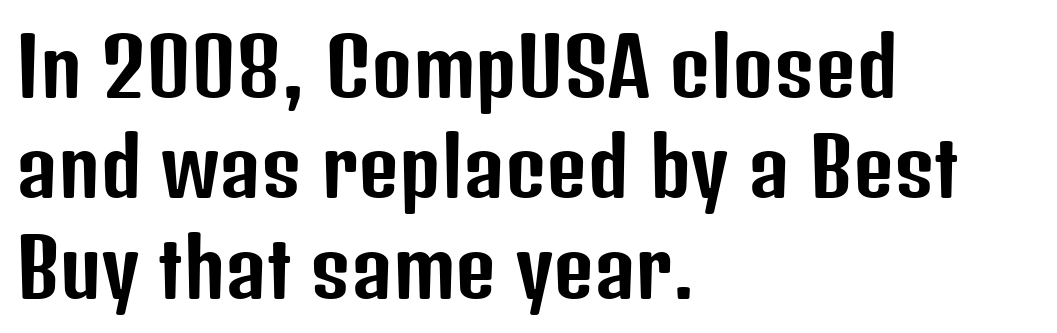
The image shows 79 px condensed sans-serif type, upright; set left-aligned, normal line spacing (1.27x), normal letter spacing, not underlined; low stroke contrast and a medium x-height.
